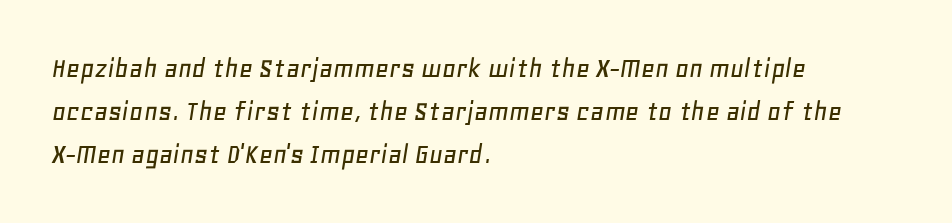
The image shows 30 px text type, italic (leaning right); set left-aligned, normal line spacing (1.44x), normal letter spacing, not underlined; low stroke contrast and a large x-height.
